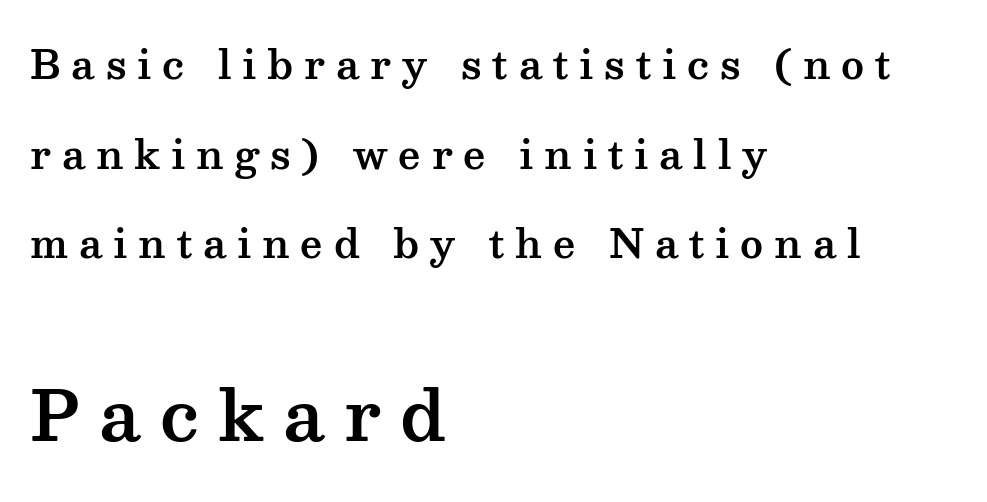
Each word looks stretched out because of the extra space between its letters. Has an underline been added? It has not. Notice the wide empty band between every row — that's loose leading. The block sitting lower on the canvas is the one with enlarged characters.
